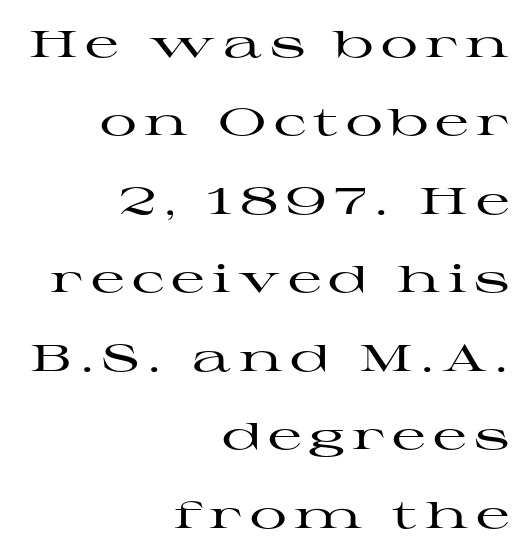
The image shows 37 px wide serif type, upright; set right-aligned, loose line spacing (2.12x), unusually wide letter spacing (+0.2 em), not underlined; high stroke contrast and a medium x-height.
